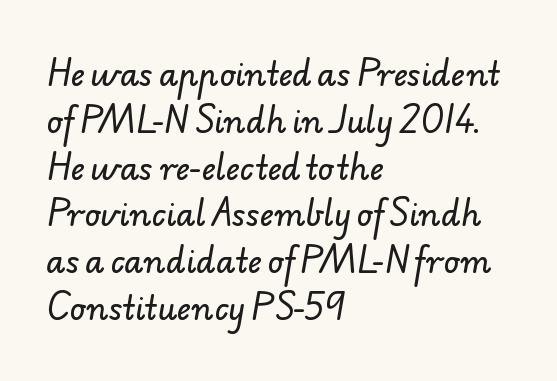
The text was rendered using a sans face with plain stroke endings. Look at the tracking — it's just the regular setting, nothing added. You could not count columns in this text — the font is proportionally spaced. The baseline area is clear.
